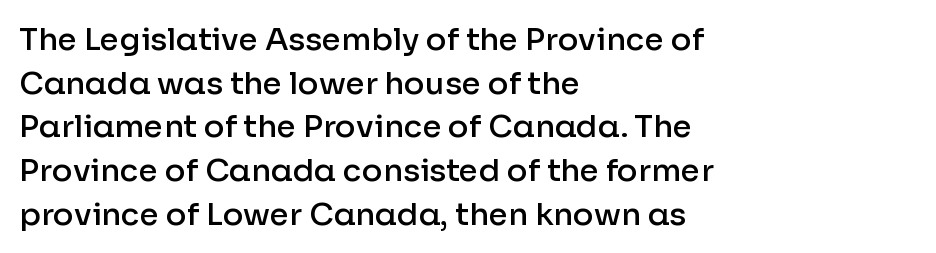
{"serif": "no", "italic": "no", "bold": "semi", "weight": "semibold", "width": "normal", "stroke_contrast": "low", "x_height": "medium", "monospaced": "no", "underline": "no", "align": "left", "line_spacing": "normal", "line_spacing_ratio": 1.41, "letter_spacing": "normal", "letter_spacing_em": 0.0, "glyph_px": 31}
